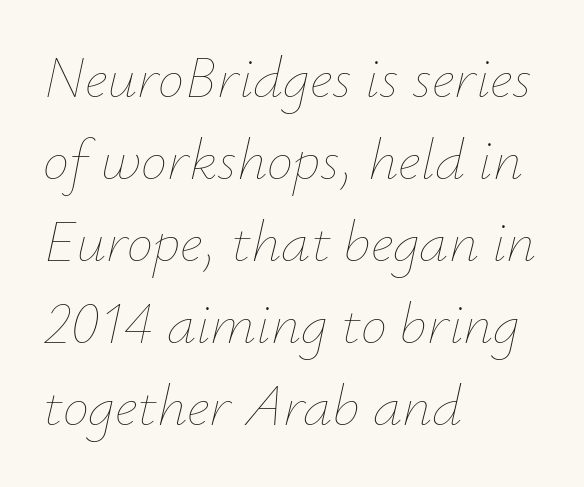
The face looks like a standard text weight, possibly lighter. This sample uses an oblique cut, with every glyph tilted off the vertical. A typesetter would call this proportional, since set widths differ per character. Check under the words: just untouched page.
